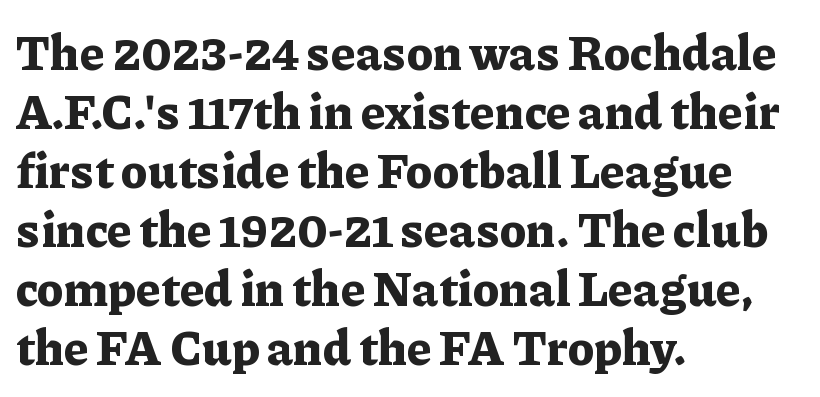
Q: Is the text bold? A: Yes.
Q: Is the text italic (slanted)? A: No, it is upright.
Q: Is the typeface a serif or a sans-serif typeface? A: Serif.
Q: Is the text underlined? A: No.
Q: How is the paragraph aligned? A: Left-aligned.
Q: Is the spacing between letters normal or unusually wide? A: Normal.
Q: Width (condensed, normal, or wide)? A: Normal.
Q: Stroke contrast? A: Low.
Q: x-height? A: Medium.
Q: Monospaced? A: No.
